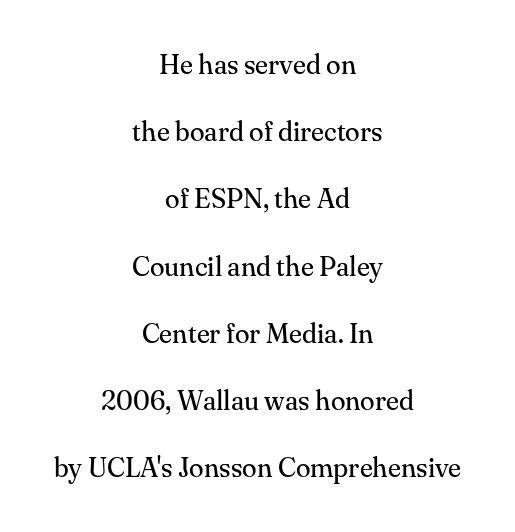
The image shows 27 px text type, upright; set centered, loose line spacing (2.49x), normal letter spacing, not underlined.
